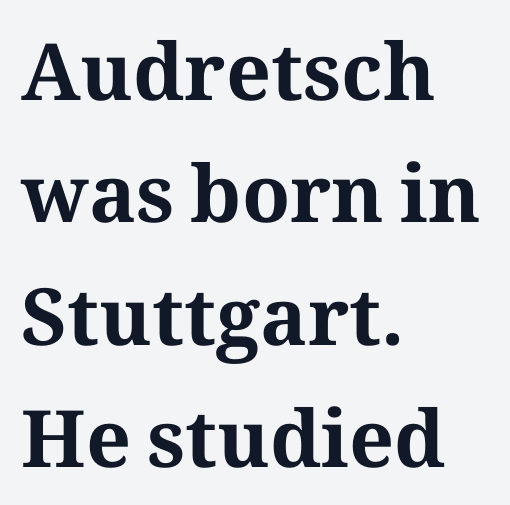
{"serif": "yes", "italic": "no", "bold": "yes", "weight": "bold", "width": "normal", "stroke_contrast": "medium", "x_height": "medium", "monospaced": "no", "underline": "no", "align": "left", "line_spacing": "normal", "line_spacing_ratio": 1.55, "letter_spacing": "normal", "letter_spacing_em": 0.0, "glyph_px": 79}
